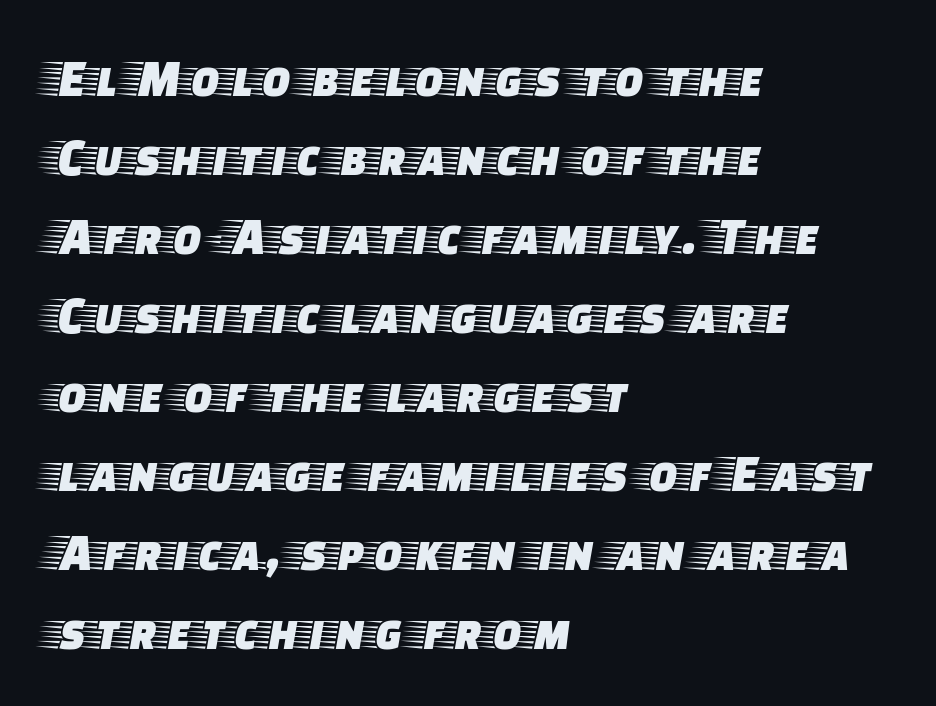
Q: Is the text italic (slanted)? A: Yes.
Q: Is the typeface a serif or a sans-serif typeface? A: Serif.
Q: Is the text underlined? A: No.
Q: How is the paragraph aligned? A: Left-aligned.
Q: Is the spacing between letters normal or unusually wide? A: Normal.
Q: Is the spacing between lines tight, normal or loose? A: Normal.
Q: Width (condensed, normal, or wide)? A: Wide.
Q: Stroke contrast? A: Low.
Q: x-height? A: Large.
Q: Monospaced? A: No.
